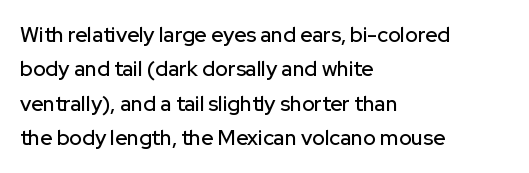
{"italic": "no", "underline": "no", "align": "left", "line_spacing": "normal", "line_spacing_ratio": 1.64, "letter_spacing": "normal", "letter_spacing_em": 0.0, "glyph_px": 21}
